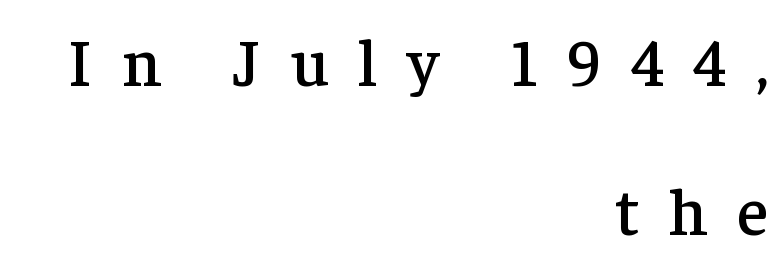
Q: Is the text italic (slanted)? A: No, it is upright.
Q: Is the typeface a serif or a sans-serif typeface? A: Serif.
Q: Is the text underlined? A: No.
Q: How is the paragraph aligned? A: Right-aligned.
Q: Is the spacing between letters normal or unusually wide? A: Unusually wide.
Q: Is the spacing between lines tight, normal or loose? A: Loose.
Q: Width (condensed, normal, or wide)? A: Normal.
Q: Stroke contrast? A: Low.
Q: x-height? A: Medium.
Q: Monospaced? A: No.
